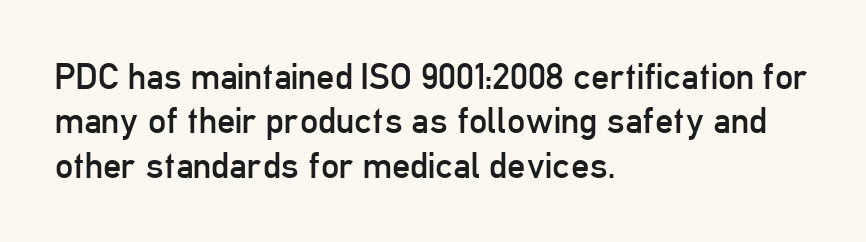
Think standard paragraph weight, or any step lighter than that. Spacing between characters is what you'd get straight out of the box. This sample uses an upright cut, with every glyph sitting square on the baseline. To sum up the face: it is a sans, with no serifs. The passage shown is typed in a proportional face where columns would drift.
